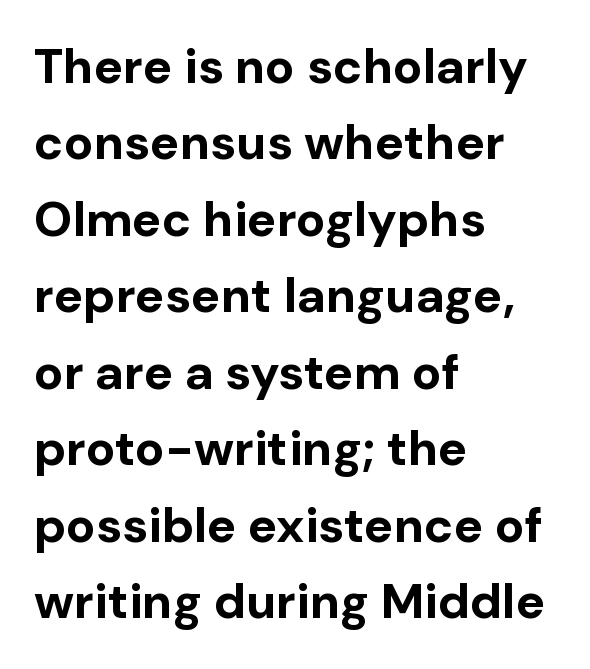
The image shows 49 px bold sans-serif type, upright; set left-aligned, normal line spacing (1.56x), normal letter spacing, not underlined; low stroke contrast and a medium x-height.
